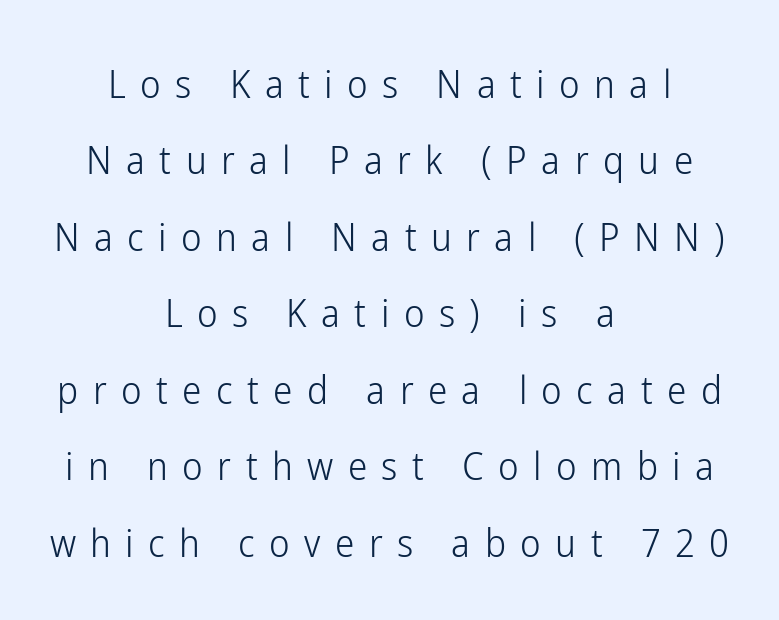
{"serif": "no", "italic": "no", "bold": "no", "weight": "light", "width": "condensed", "stroke_contrast": "low", "x_height": "medium", "monospaced": "no", "underline": "no", "align": "center", "line_spacing": "loose", "line_spacing_ratio": 1.96, "letter_spacing": "wide", "letter_spacing_em": 0.37, "glyph_px": 39}
